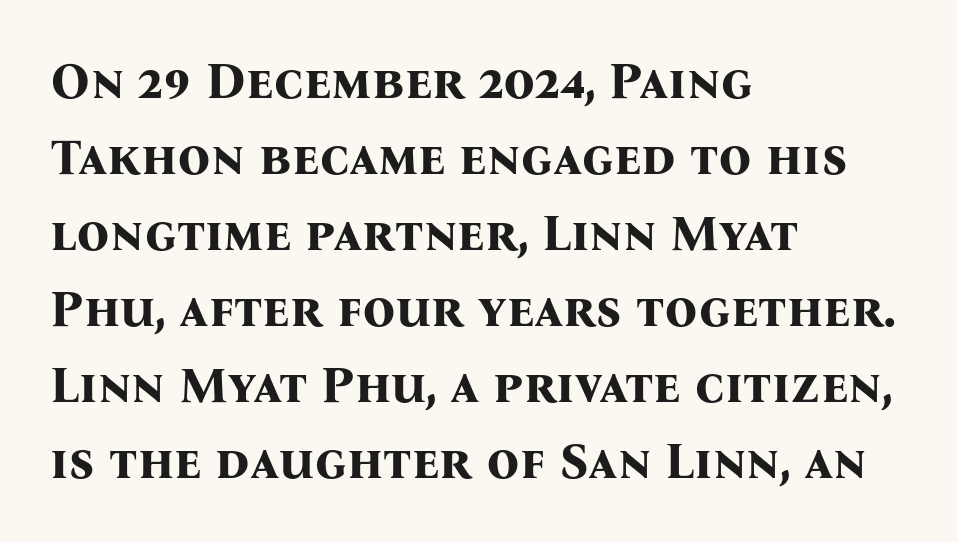
The image shows 51 px bold serif type, upright; set left-aligned, normal line spacing (1.49x), normal letter spacing, not underlined; medium stroke contrast and a medium x-height.
